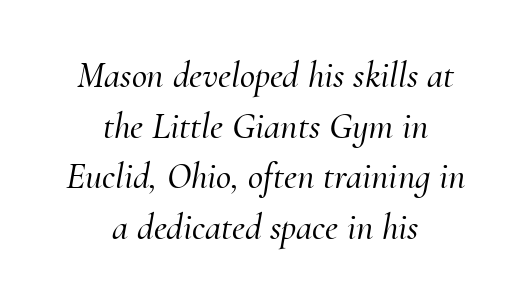
{"serif": "yes", "italic": "yes", "lean": "right", "slant_degrees": 10, "width": "normal", "stroke_contrast": "medium", "x_height": "small", "monospaced": "no", "underline": "no", "align": "center", "line_spacing": "normal", "line_spacing_ratio": 1.37, "letter_spacing": "normal", "letter_spacing_em": 0.0, "glyph_px": 37}
